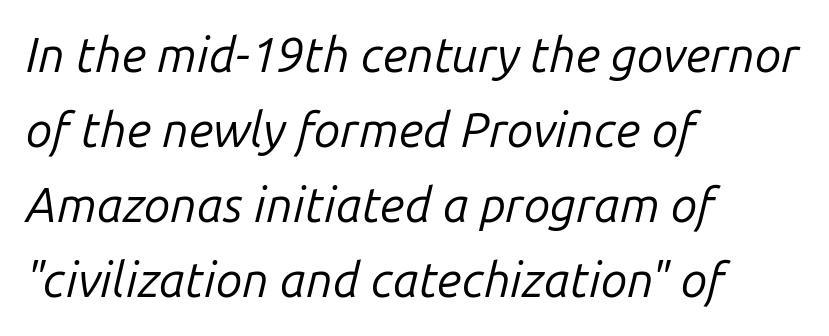
The rendering uses natural spacing where letterforms have individual widths. How are the letters spaced? Ordinarily, with no added tracking. One glance says typical: line gaps are just what's usual. Heft: none added — not bold.
